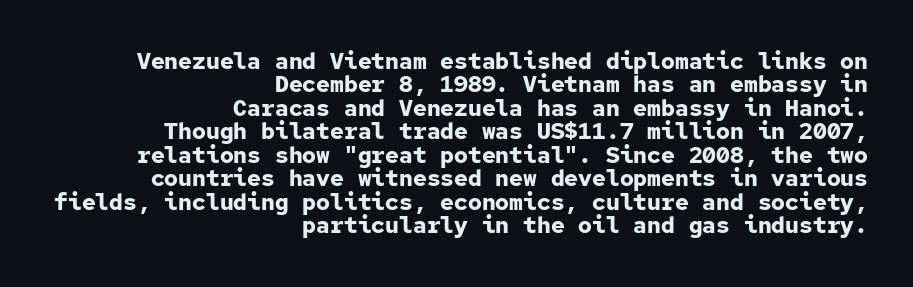
This sample trades vertical openness for compactness between lines. How are the letters spaced? Ordinarily, with no added tracking. Horizontal alignment here is rightward, an uncommon choice for prose. In terms of posture, this sample is upright. Type without underlining. Summary of weight: heavy, a full bold.
